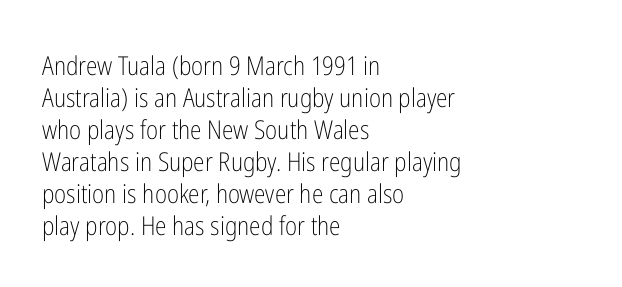
The passage shown is not underscored anywhere. Words appear dense and cohesive because spacing is normal. Alignment: flush left. Unlike italic type, these characters show no tilt at all.
